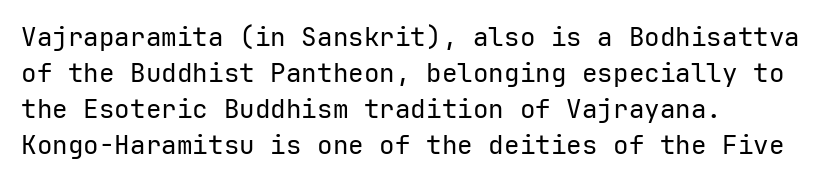
Teacher's note: observe the even left margin — that is flush-left alignment. Students, note that the glyphs here touch the page at normal intervals. Do the letters lean? They stand straight. Descenders hang freely into open space. Stem width sits at or under what a default text font uses.
